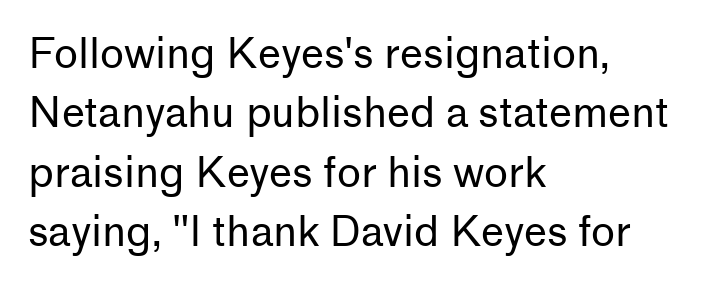
The image shows 41 px regular-weight sans-serif type, upright; set left-aligned, normal line spacing (1.45x), normal letter spacing, not underlined; low stroke contrast and a medium x-height.
